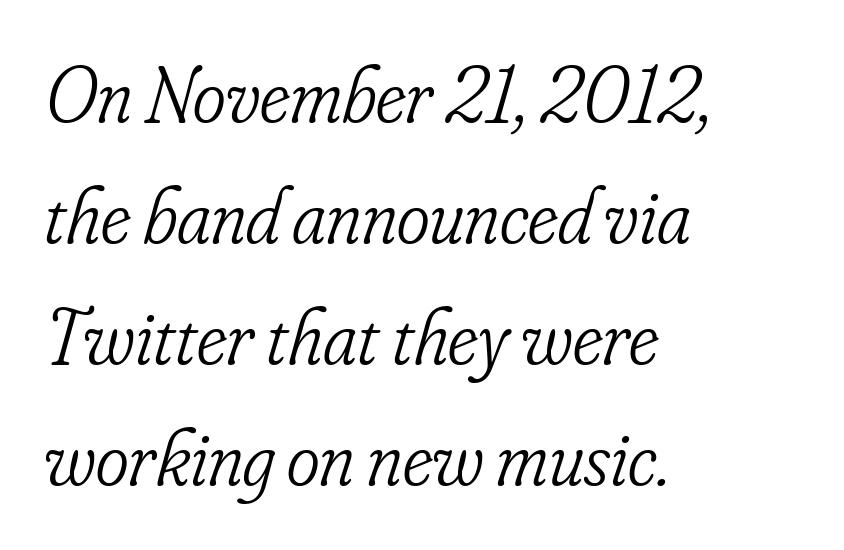
Descenders hang freely into open space. Layout note: lines flush left. A typesetter would mark this as italic. You can tell from the footed stems that serif type was used. No heavy texture on the line: the type isn't bold. Is this a fixed-width face? No — the glyphs have proportional, varying widths.
